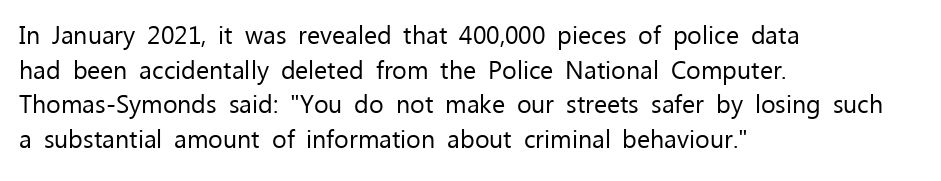
{"italic": "no", "bold": "no", "underline": "no", "align": "left", "line_spacing": "normal", "line_spacing_ratio": 1.39, "letter_spacing": "normal", "letter_spacing_em": 0.0, "glyph_px": 25}
